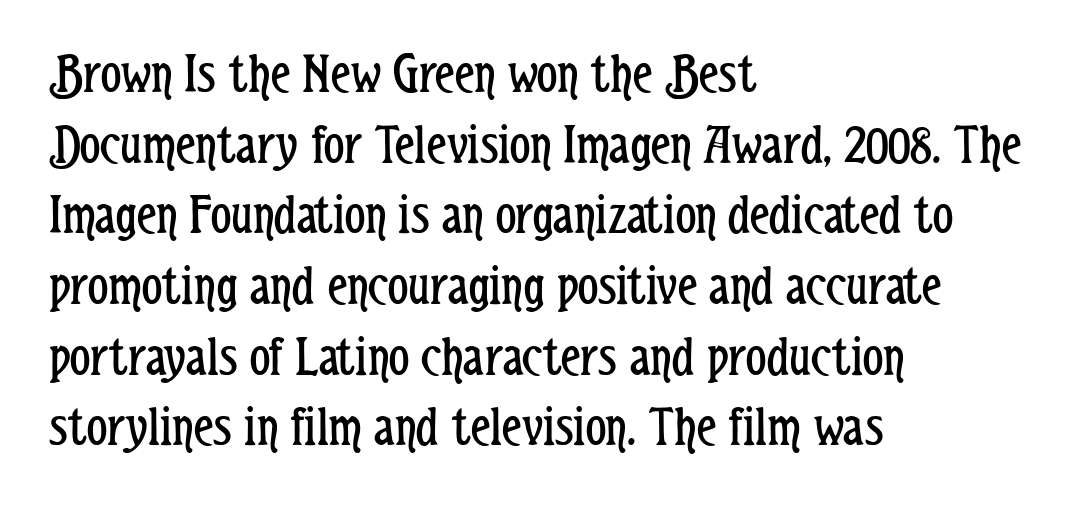
{"serif": "no", "italic": "no", "bold": "no", "weight": "regular", "width": "condensed", "stroke_contrast": "low", "x_height": "medium", "monospaced": "no", "underline": "no", "align": "left", "line_spacing_ratio": 1.24, "letter_spacing": "normal", "letter_spacing_em": 0.0, "glyph_px": 57}
